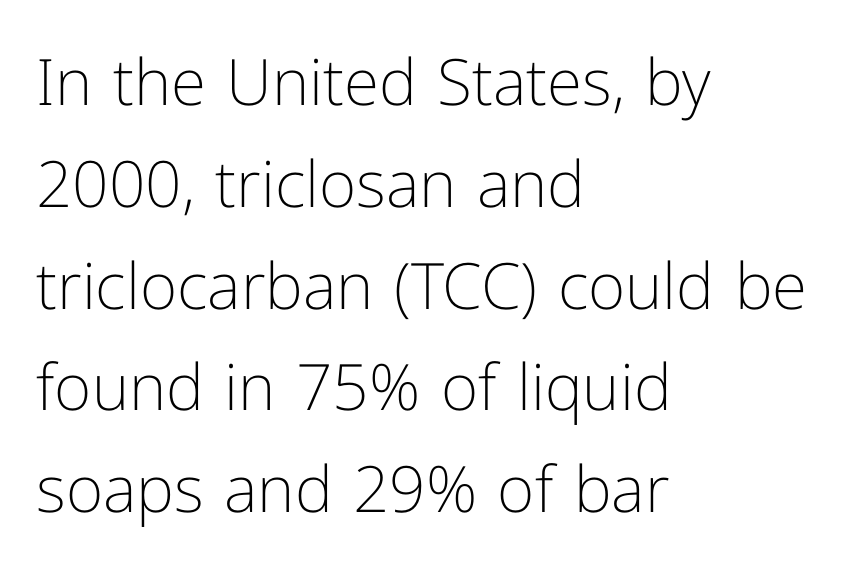
Q: Is the text bold? A: No.
Q: Is the text italic (slanted)? A: No, it is upright.
Q: Is the typeface a serif or a sans-serif typeface? A: Sans-serif.
Q: Is the text underlined? A: No.
Q: How is the paragraph aligned? A: Left-aligned.
Q: Is the spacing between letters normal or unusually wide? A: Normal.
Q: Is the spacing between lines tight, normal or loose? A: Normal.
Q: Width (condensed, normal, or wide)? A: Normal.
Q: Stroke contrast? A: Low.
Q: x-height? A: Medium.
Q: Monospaced? A: No.
